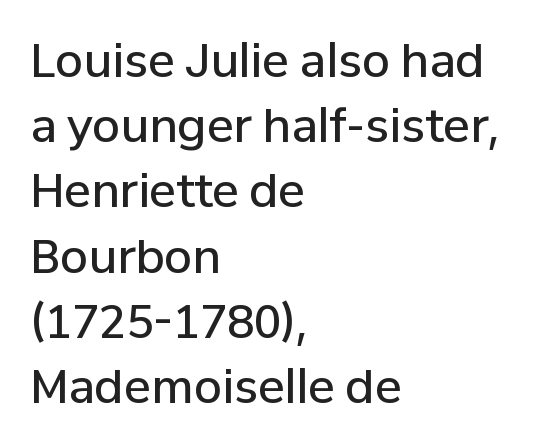
What's the leading like? Ordinary, nothing unusual. Look at the bottom of the vertical strokes: they stop flat, with no serifs. Semibold letterforms, between regular and bold. Rendered with straight, roman letterforms.
